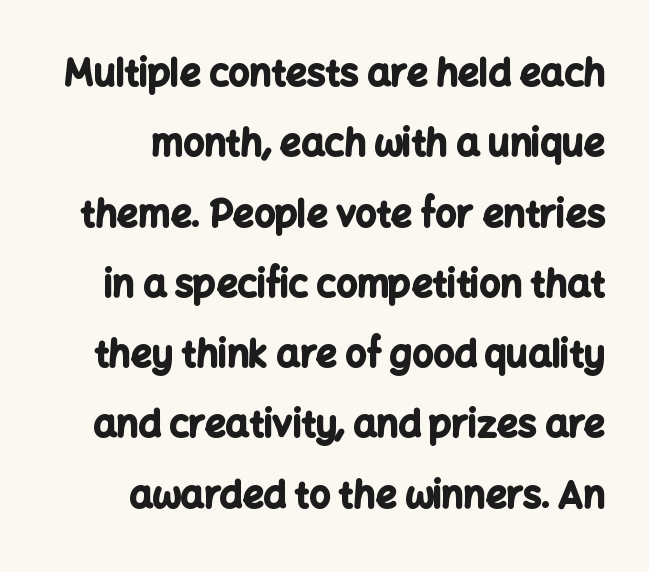
Q: Is the text bold? A: Yes.
Q: Is the text italic (slanted)? A: No, it is upright.
Q: Is the typeface a serif or a sans-serif typeface? A: Sans-serif.
Q: Is the text underlined? A: No.
Q: How is the paragraph aligned? A: Right-aligned.
Q: Is the spacing between letters normal or unusually wide? A: Normal.
Q: Is the spacing between lines tight, normal or loose? A: Loose.
Q: Width (condensed, normal, or wide)? A: Normal.
Q: Stroke contrast? A: Low.
Q: x-height? A: Medium.
Q: Monospaced? A: No.
